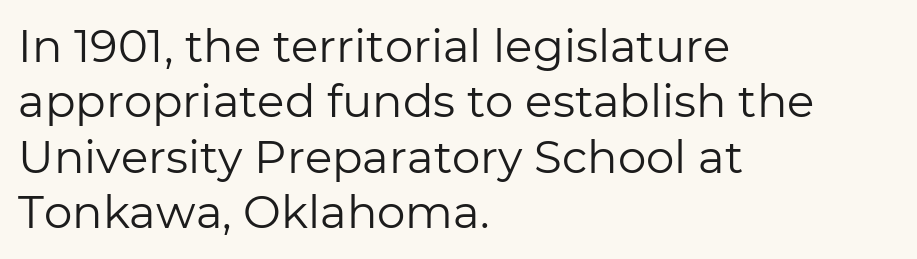
A typesetter would label this face a sans. Layout note: lines flush left. Honestly, the letter spacing is just normal — you wouldn't notice it. The letters look calm and open, with moderate or lighter stems. Is this a fixed-width face? No — the glyphs have proportional, varying widths.
